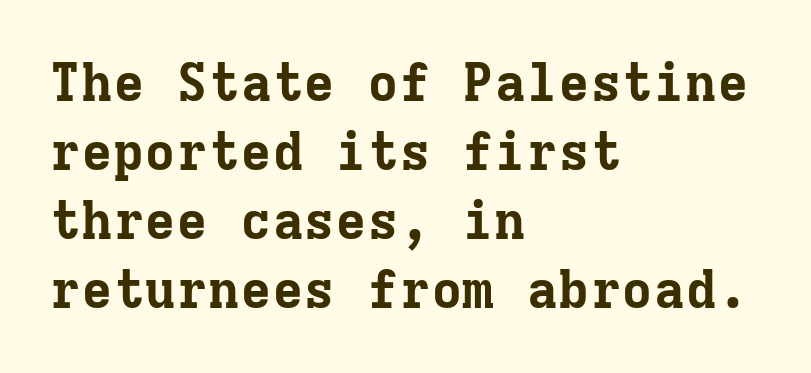
Q: Is the text bold? A: Yes.
Q: Is the text italic (slanted)? A: No, it is upright.
Q: Is the typeface a serif or a sans-serif typeface? A: Serif.
Q: Is the text underlined? A: No.
Q: How is the paragraph aligned? A: Left-aligned.
Q: Is the spacing between letters normal or unusually wide? A: Normal.
Q: Is the spacing between lines tight, normal or loose? A: Normal.
Q: Width (condensed, normal, or wide)? A: Normal.
Q: Stroke contrast? A: Low.
Q: x-height? A: Medium.
Q: Monospaced? A: Yes.
